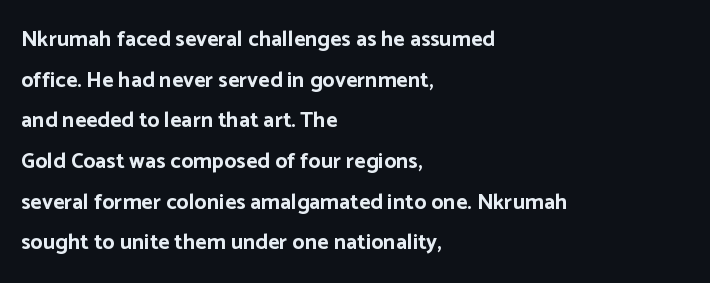
The image shows 22 px bold type, upright; set left-aligned, line spacing 1.85x, normal letter spacing, not underlined.
